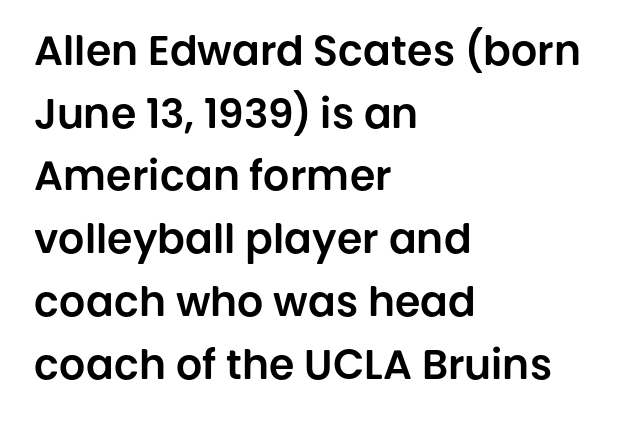
The image shows 41 px sans-serif type, upright; set left-aligned, normal line spacing (1.53x), normal letter spacing, not underlined; low stroke contrast and a large x-height.
